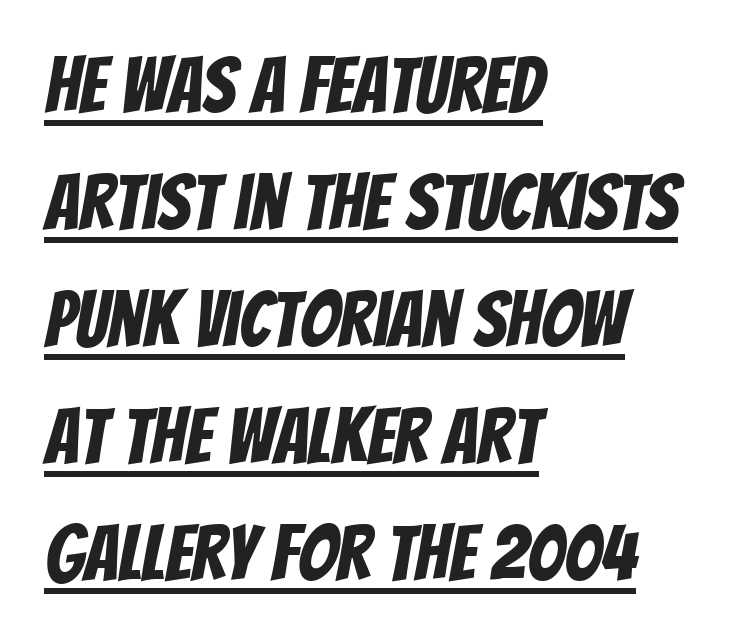
A typesetter would call this leading conventional body-copy spacing. Spacing verdict: proportional, widths tailored to each character. Compared with typical body copy, the letter spacing here is the same. Underlined type.
